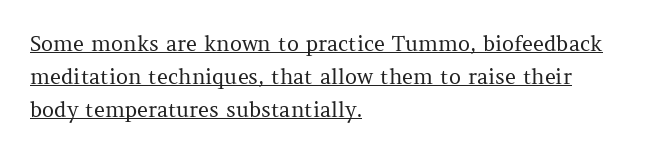
{"italic": "no", "bold": "no", "underline": "yes", "align": "left", "line_spacing": "normal", "line_spacing_ratio": 1.58, "letter_spacing": "normal", "letter_spacing_em": 0.0, "glyph_px": 21}
